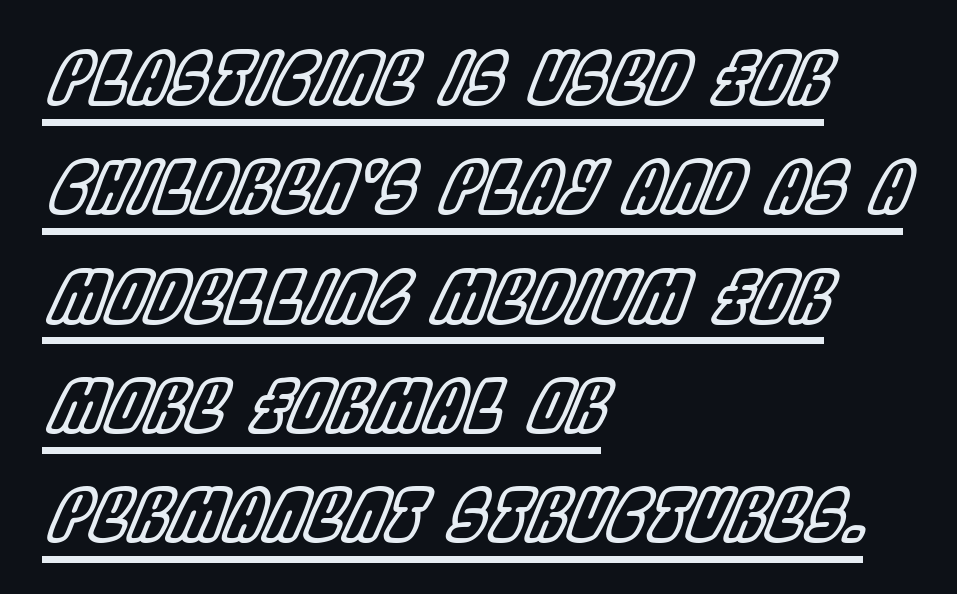
{"italic": "yes", "lean": "right", "slant_degrees": 22, "width": "condensed", "x_height": "large", "monospaced": "no", "underline": "yes", "align": "left", "line_spacing": "normal", "line_spacing_ratio": 1.54, "letter_spacing": "normal", "letter_spacing_em": 0.0, "glyph_px": 71}
